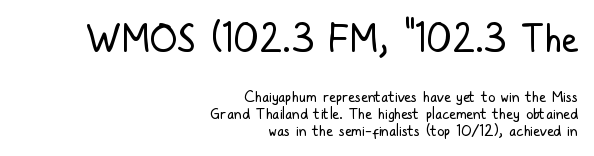
{"serif": "no", "italic": "no", "bold": "no", "weight": "regular", "width": "condensed", "stroke_contrast": "low", "x_height": "medium", "monospaced": "no", "underline": "no", "align": "right", "line_spacing": "tight", "line_spacing_ratio": 1.12, "letter_spacing": "normal", "letter_spacing_em": 0.0, "larger_block": "first", "size_ratio": 2.47, "glyph_px": 37}
